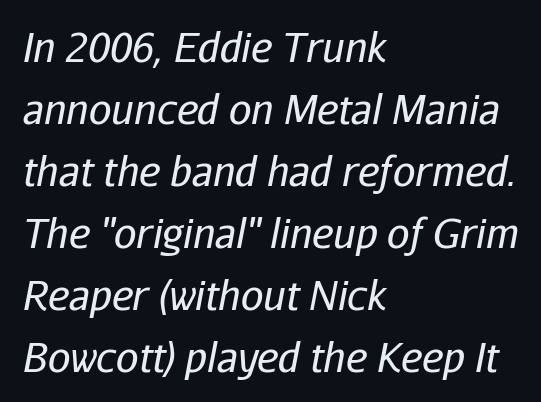
{"italic": "yes", "lean": "right", "slant_degrees": 11, "bold": "no", "weight": "regular", "width": "normal", "stroke_contrast": "low", "x_height": "medium", "monospaced": "no", "underline": "no", "align": "left", "line_spacing": "normal", "line_spacing_ratio": 1.55, "letter_spacing": "normal", "letter_spacing_em": 0.0, "glyph_px": 40}
